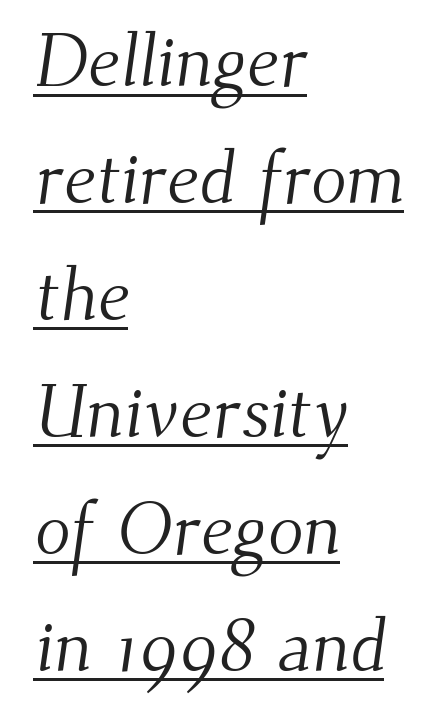
Q: Is the text bold? A: No.
Q: Is the typeface a serif or a sans-serif typeface? A: Serif.
Q: Is the text underlined? A: Yes.
Q: How is the paragraph aligned? A: Left-aligned.
Q: Is the spacing between letters normal or unusually wide? A: Normal.
Q: Is the spacing between lines tight, normal or loose? A: Normal.
Q: Width (condensed, normal, or wide)? A: Normal.
Q: Stroke contrast? A: Medium.
Q: x-height? A: Small.
Q: Monospaced? A: No.
